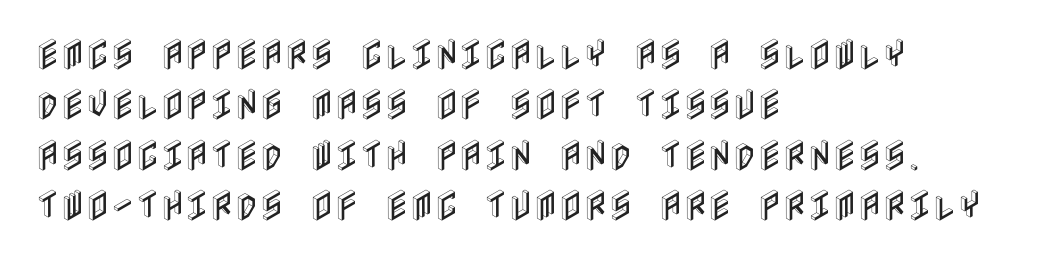
Q: Is the text italic (slanted)? A: No, it is upright.
Q: Is the text underlined? A: No.
Q: How is the paragraph aligned? A: Left-aligned.
Q: Is the spacing between letters normal or unusually wide? A: Normal.
Q: Is the spacing between lines tight, normal or loose? A: Normal.
Q: Width (condensed, normal, or wide)? A: Condensed.
Q: x-height? A: Large.
